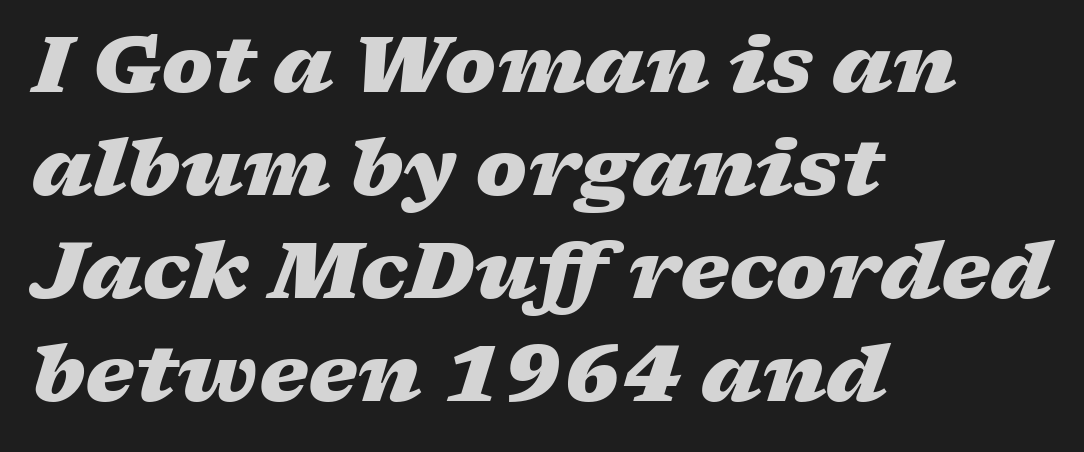
Horizontal bands of white between lines are of average thickness. Check the space under the baseline: it is left empty. You could call the tracking neutral — neither tight nor loose. Pretty heavy lettering here — definitely bold. Reading down the block, your eye returns to a fixed left position each line.
